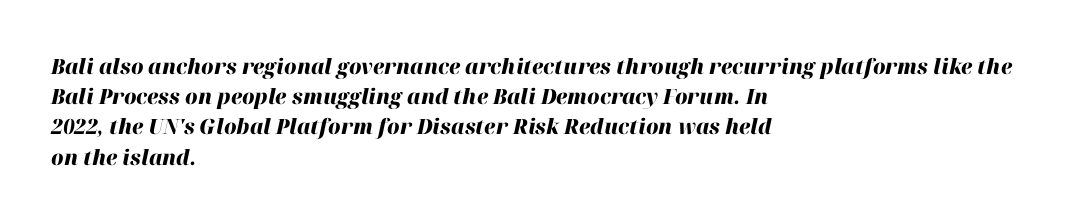
There's an unmistakable incline to the writing here. Summary of weight: heavy, a full bold. Evenly set lines give the paragraph a standard silhouette. All the whitespace from short lines collects on the right.
